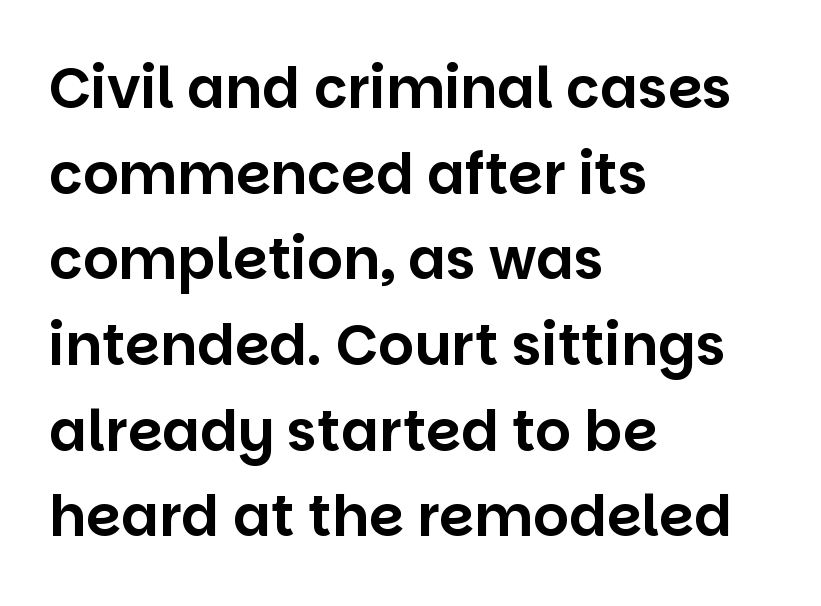
Q: Is the text italic (slanted)? A: No, it is upright.
Q: Is the typeface a serif or a sans-serif typeface? A: Sans-serif.
Q: Is the text underlined? A: No.
Q: How is the paragraph aligned? A: Left-aligned.
Q: Is the spacing between letters normal or unusually wide? A: Normal.
Q: Is the spacing between lines tight, normal or loose? A: Normal.
Q: Width (condensed, normal, or wide)? A: Normal.
Q: Stroke contrast? A: Low.
Q: x-height? A: Large.
Q: Monospaced? A: No.
